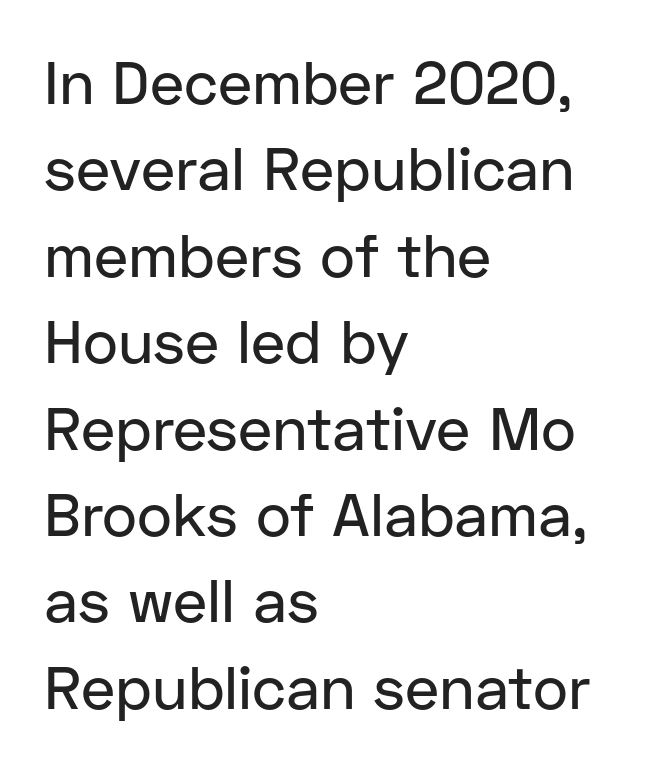
Think of a printed novel: that variable character pitch is what you see here. Nobody drew a line under any word here. Serif or sans? Sans — the stroke terminals are bare. The lines in this sample share a left origin and differ only in where they stop.
